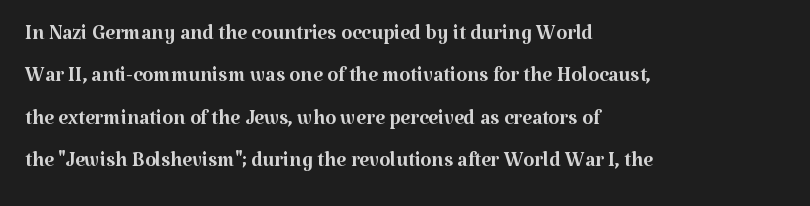
The image shows 28 px regular-weight serif type, upright; set left-aligned, normal line spacing (1.51x), normal letter spacing, not underlined; medium stroke contrast and a medium x-height.
